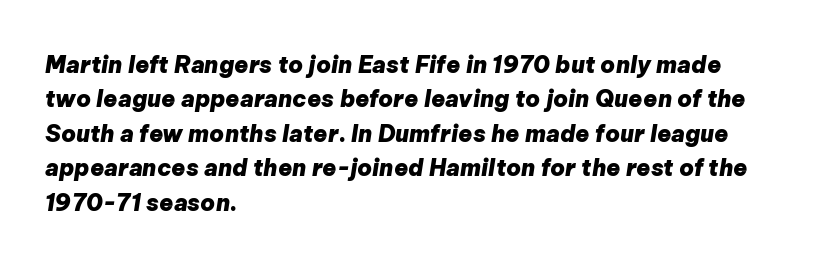
Q: Is the text bold? A: Yes.
Q: Is the text italic (slanted)? A: Yes, it leans right by about 9 degrees.
Q: Is the text underlined? A: No.
Q: How is the paragraph aligned? A: Left-aligned.
Q: Is the spacing between letters normal or unusually wide? A: Normal.
Q: Is the spacing between lines tight, normal or loose? A: Normal.
